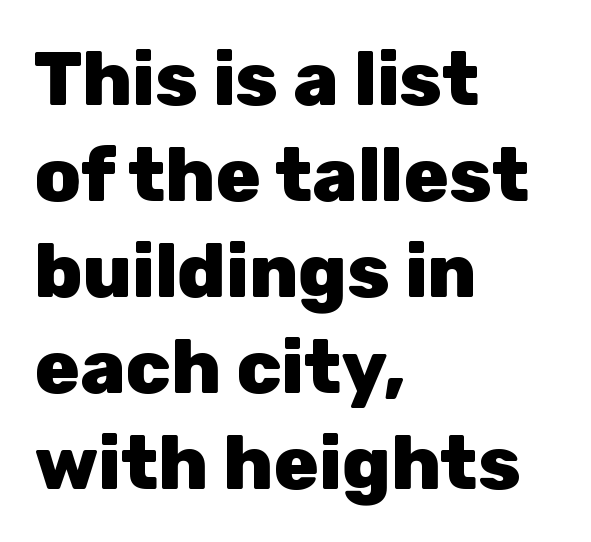
{"serif": "no", "italic": "no", "bold": "yes", "weight": "heavy", "width": "normal", "stroke_contrast": "low", "x_height": "medium", "monospaced": "no", "underline": "no", "align": "left", "line_spacing": "normal", "line_spacing_ratio": 1.28, "letter_spacing": "normal", "letter_spacing_em": 0.0, "glyph_px": 75}
